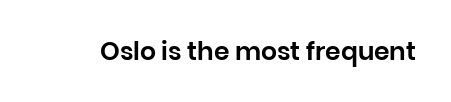
If you drew a line through each stem, it would be perfectly vertical. Characters follow at the spacing the type designer built in. The words here are not underlined.
